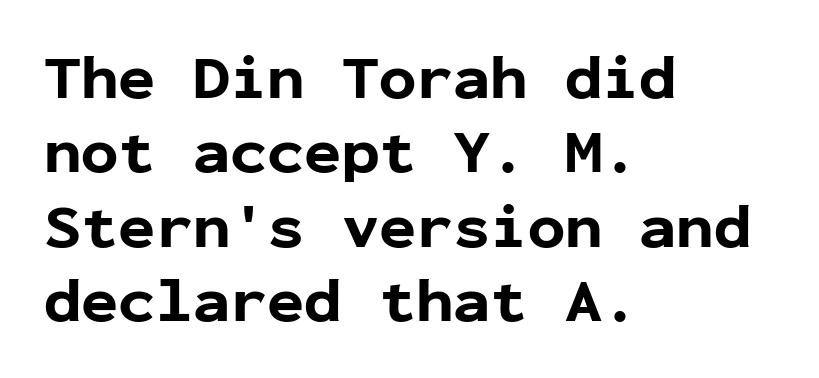
Q: Is the text bold? A: Yes.
Q: Is the text italic (slanted)? A: No, it is upright.
Q: Is the typeface a serif or a sans-serif typeface? A: Sans-serif.
Q: Is the text underlined? A: No.
Q: How is the paragraph aligned? A: Left-aligned.
Q: Is the spacing between letters normal or unusually wide? A: Normal.
Q: Width (condensed, normal, or wide)? A: Normal.
Q: Stroke contrast? A: Low.
Q: x-height? A: Medium.
Q: Monospaced? A: Yes.
